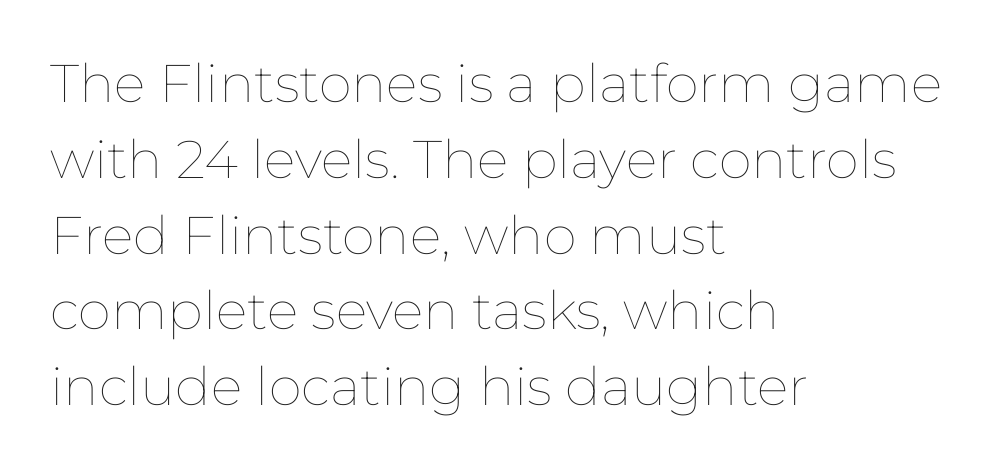
Q: Is the text bold? A: No.
Q: Is the text italic (slanted)? A: No, it is upright.
Q: Is the text underlined? A: No.
Q: How is the paragraph aligned? A: Left-aligned.
Q: Is the spacing between letters normal or unusually wide? A: Normal.
Q: Is the spacing between lines tight, normal or loose? A: Normal.
Q: Width (condensed, normal, or wide)? A: Normal.
Q: Stroke contrast? A: Low.
Q: x-height? A: Medium.
Q: Monospaced? A: No.
